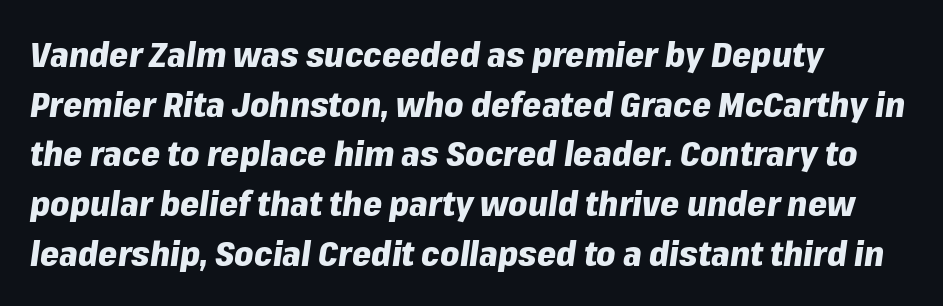
The image shows 34 px heavy type, italic (leaning right); set left-aligned, normal line spacing (1.46x), normal letter spacing, not underlined; low stroke contrast and a medium x-height.
